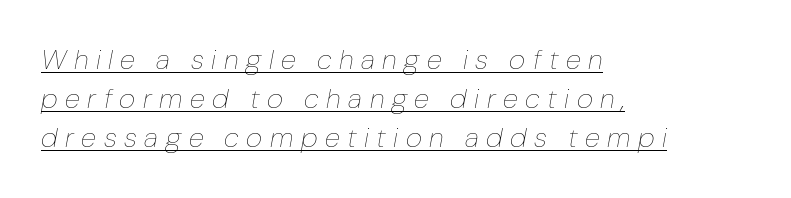
{"italic": "yes", "lean": "right", "slant_degrees": 10, "bold": "no", "weight": "thin", "width": "normal", "stroke_contrast": "low", "x_height": "medium", "monospaced": "no", "underline": "yes", "align": "left", "line_spacing": "normal", "line_spacing_ratio": 1.4, "letter_spacing": "wide", "letter_spacing_em": 0.27, "glyph_px": 28}
